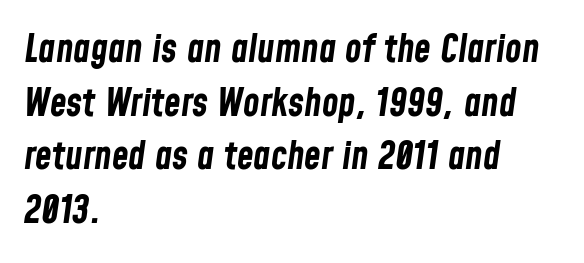
The image shows 38 px bold, condensed type, italic (leaning right); set left-aligned, normal line spacing (1.41x), normal letter spacing, not underlined; low stroke contrast and a medium x-height.
